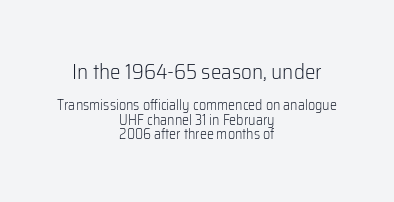
The image shows 21 px text type, upright; set centered, tight line spacing (1.05x), normal letter spacing, not underlined; the first (top) block is 1.5x larger.
